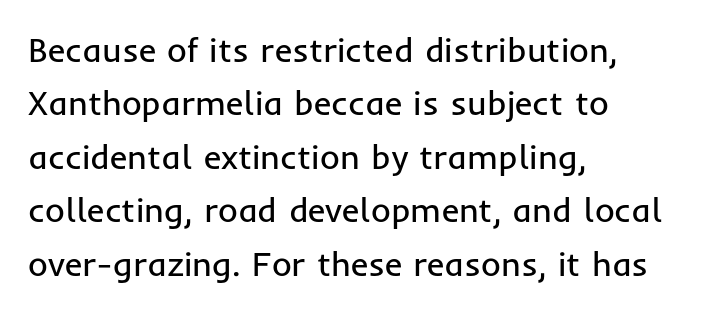
{"serif": "no", "italic": "no", "bold": "no", "weight": "regular", "width": "normal", "stroke_contrast": "low", "x_height": "medium", "monospaced": "no", "underline": "no", "align": "left", "line_spacing": "normal", "line_spacing_ratio": 1.57, "letter_spacing": "normal", "letter_spacing_em": 0.0, "glyph_px": 34}
